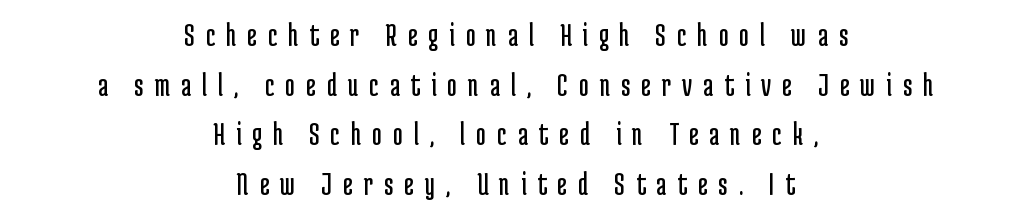
The image shows 34 px regular-weight, condensed sans-serif type, upright; set centered, normal line spacing (1.46x), unusually wide letter spacing (+0.32 em), not underlined; low stroke contrast and a medium x-height.
